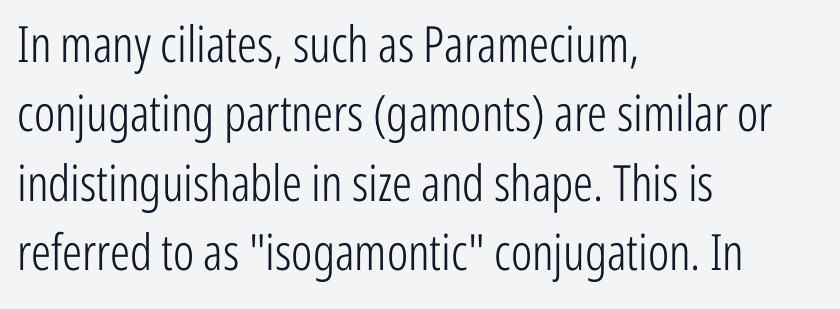
Leading: standard. Nothing unusual about the tracking: characters are spaced as the font intends. The letters advance in unequal steps, a hallmark of proportional type. The characters display no serif detailing; their extremities are plain. Short and long lines alike share a common starting point at left. Descenders hang freely into open space.
